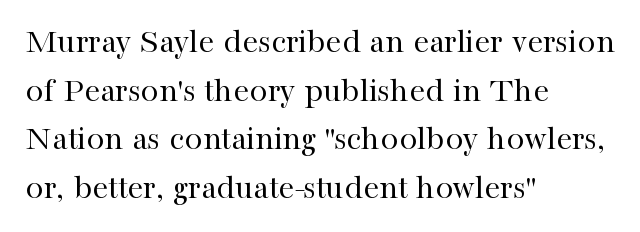
{"serif": "yes", "italic": "no", "bold": "no", "weight": "regular", "width": "normal", "stroke_contrast": "high", "x_height": "medium", "monospaced": "no", "underline": "no", "align": "left", "line_spacing": "normal", "line_spacing_ratio": 1.35, "letter_spacing": "normal", "letter_spacing_em": 0.0, "glyph_px": 36}
